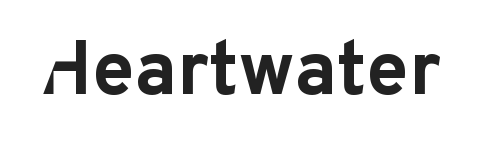
The image shows 76 px bold sans-serif type, upright; set normal letter spacing, not underlined; low stroke contrast and a medium x-height.
